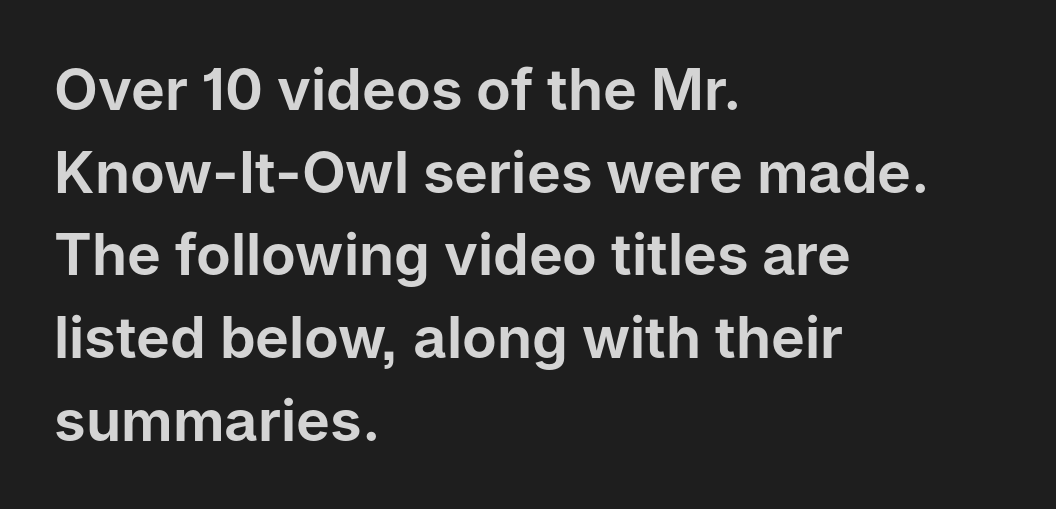
A roman cut, with each character standing at attention. Letters rest on an invisible, unmarked baseline. One glance says typical: line gaps are just what's usual. Does the type have serifs? No, each stem ends abruptly. The rendering uses natural spacing where letterforms have individual widths.
